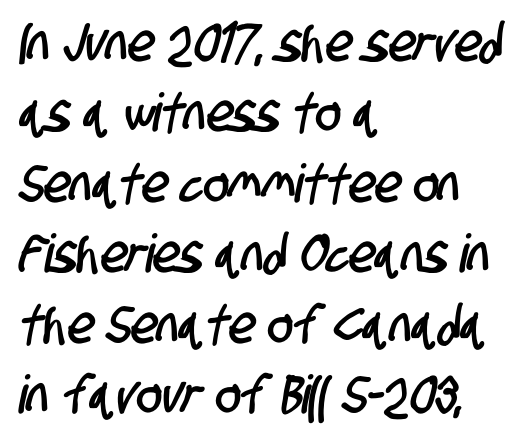
{"serif": "no", "width": "condensed", "stroke_contrast": "low", "x_height": "large", "monospaced": "no", "underline": "no", "align": "left", "line_spacing": "normal", "line_spacing_ratio": 1.33, "letter_spacing": "normal", "letter_spacing_em": 0.0, "glyph_px": 53}
